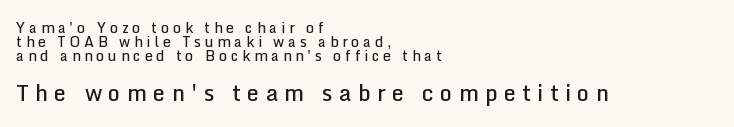
Reading top to bottom, the characters get bigger at the block break. Bold? Not quite — semibold, heavier than regular but stopping short. The setting favours the left margin, as ordinary paragraphs usually do. This rendering features lettering with no underline.
